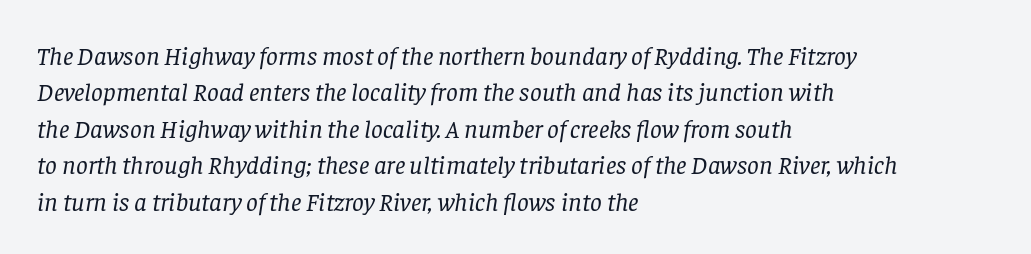
The image shows 26 px text type, italic (leaning right); set left-aligned, normal line spacing (1.4x), normal letter spacing, not underlined.
